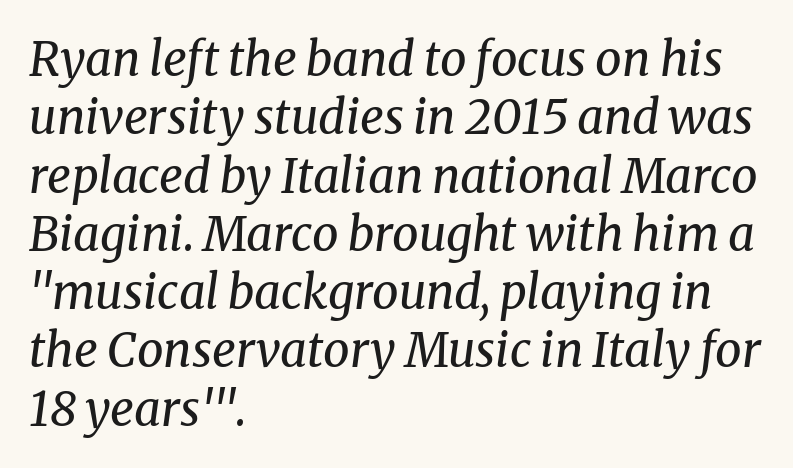
{"serif": "yes", "italic": "yes", "lean": "right", "slant_degrees": 8, "bold": "no", "weight": "regular", "width": "normal", "stroke_contrast": "medium", "x_height": "medium", "monospaced": "no", "underline": "no", "align": "left", "line_spacing_ratio": 1.24, "letter_spacing": "normal", "letter_spacing_em": 0.0, "glyph_px": 47}
